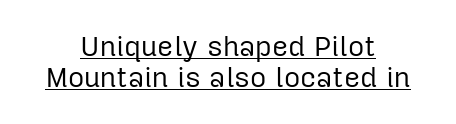
The image shows 28 px regular-weight sans-serif type, upright; set centered, tight line spacing (1.11x), normal letter spacing, underlined; low stroke contrast and a medium x-height.
